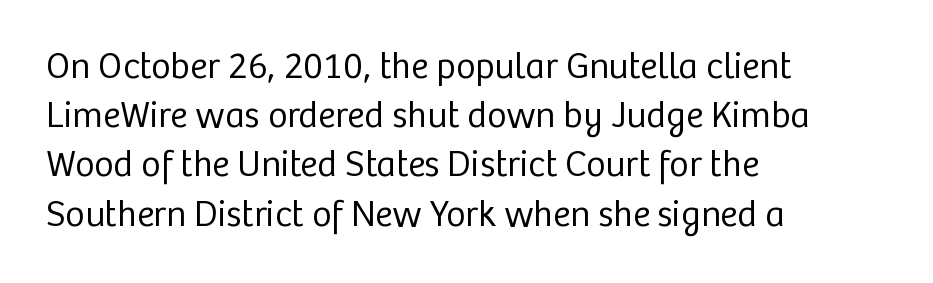
{"serif": "no", "italic": "no", "bold": "no", "weight": "regular", "width": "normal", "stroke_contrast": "low", "x_height": "medium", "monospaced": "no", "underline": "no", "align": "left", "line_spacing": "normal", "line_spacing_ratio": 1.33, "letter_spacing": "normal", "letter_spacing_em": 0.0, "glyph_px": 37}
